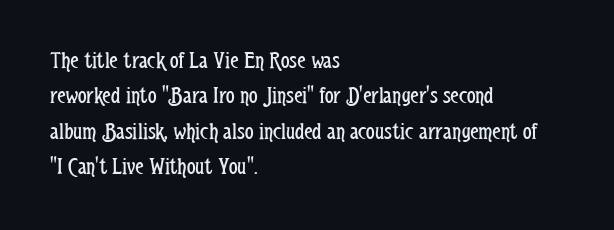
Tracking value appears to be zero — textbook default spacing. Posture: straight, roman, zero tilt. Leftover space on each line is placed entirely after the last word. This is not heavy type; no bold has been used.
